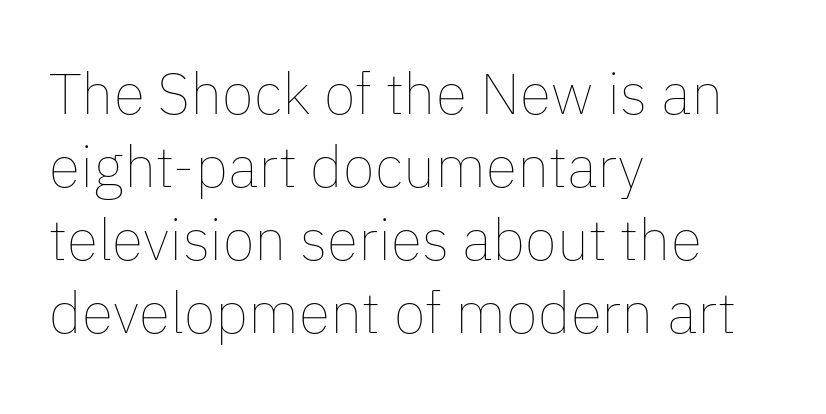
{"italic": "no", "bold": "no", "weight": "thin", "width": "normal", "stroke_contrast": "low", "x_height": "medium", "monospaced": "no", "underline": "no", "align": "left", "line_spacing": "normal", "line_spacing_ratio": 1.26, "letter_spacing": "normal", "letter_spacing_em": 0.0, "glyph_px": 58}
